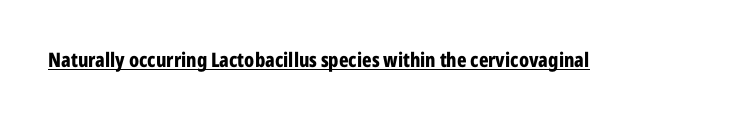
Weight: bold. Is the letter spacing exaggerated? No — it looks like the ordinary default. In designer terms, the underline attribute is active on this setting. A roman cut, with each character standing at attention.
